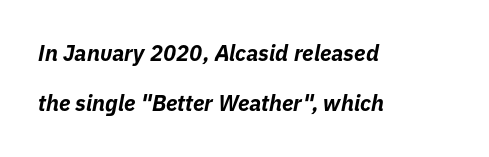
{"italic": "yes", "lean": "right", "slant_degrees": 11, "bold": "yes", "underline": "no", "align": "left", "line_spacing": "loose", "line_spacing_ratio": 2.29, "letter_spacing": "normal", "letter_spacing_em": 0.0, "glyph_px": 22}
